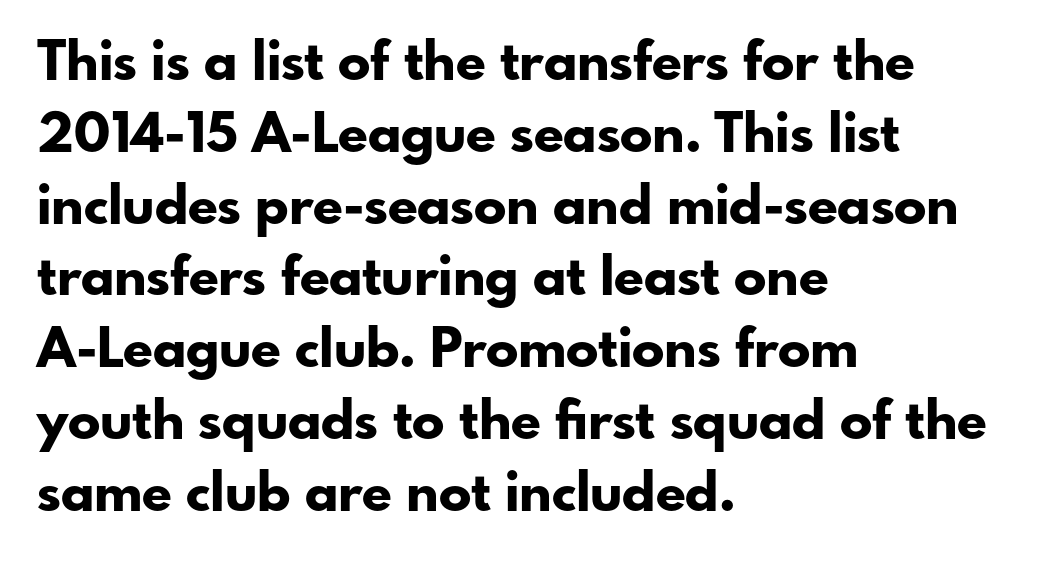
The image shows 54 px bold sans-serif type, upright; set left-aligned, normal line spacing (1.33x), normal letter spacing, not underlined; low stroke contrast and a small x-height.
